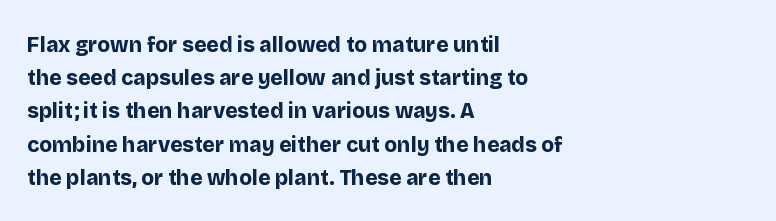
The image shows 21 px bold type, upright; set left-aligned, normal line spacing (1.58x), normal letter spacing, not underlined.
